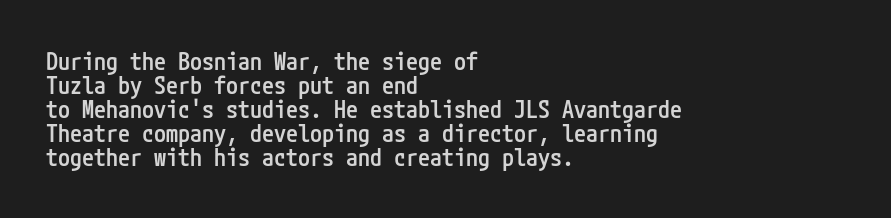
Q: Is the text bold? A: Semi-bold.
Q: Is the text italic (slanted)? A: No, it is upright.
Q: Is the text underlined? A: No.
Q: How is the paragraph aligned? A: Left-aligned.
Q: Is the spacing between letters normal or unusually wide? A: Normal.
Q: Is the spacing between lines tight, normal or loose? A: Tight.
